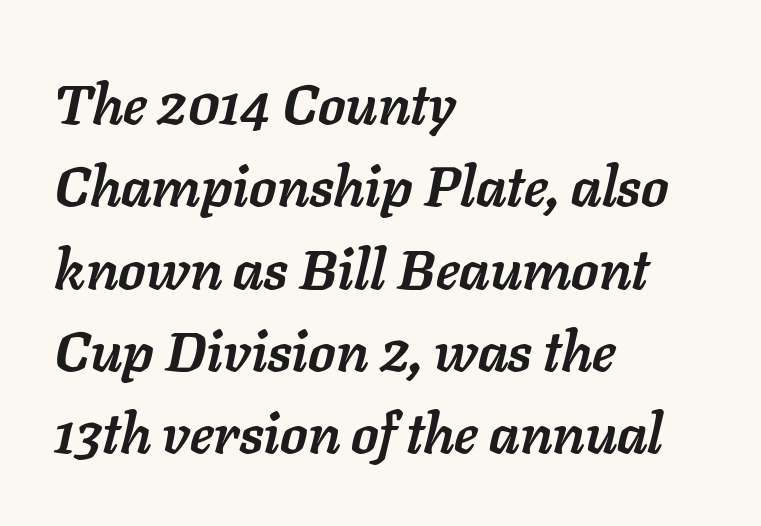
The image shows 56 px semibold type, italic (leaning right); set left-aligned, normal line spacing (1.47x), normal letter spacing, not underlined; low stroke contrast and a medium x-height.
